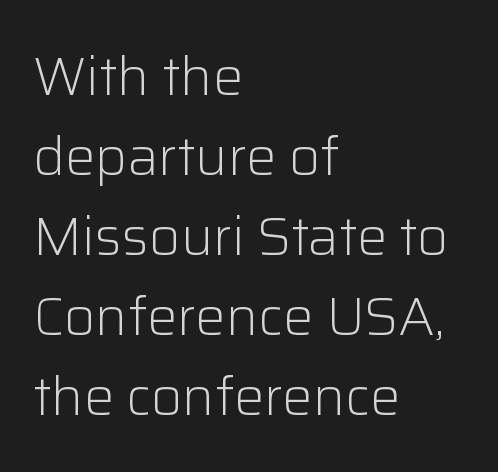
{"serif": "no", "italic": "no", "bold": "no", "weight": "light", "width": "normal", "stroke_contrast": "low", "x_height": "medium", "monospaced": "no", "underline": "no", "align": "left", "line_spacing": "normal", "line_spacing_ratio": 1.48, "letter_spacing": "normal", "letter_spacing_em": 0.0, "glyph_px": 54}
